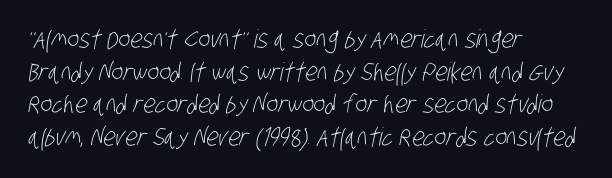
{"bold": "no", "underline": "no", "align": "left", "line_spacing": "normal", "line_spacing_ratio": 1.31, "letter_spacing": "normal", "letter_spacing_em": 0.0, "glyph_px": 25}
